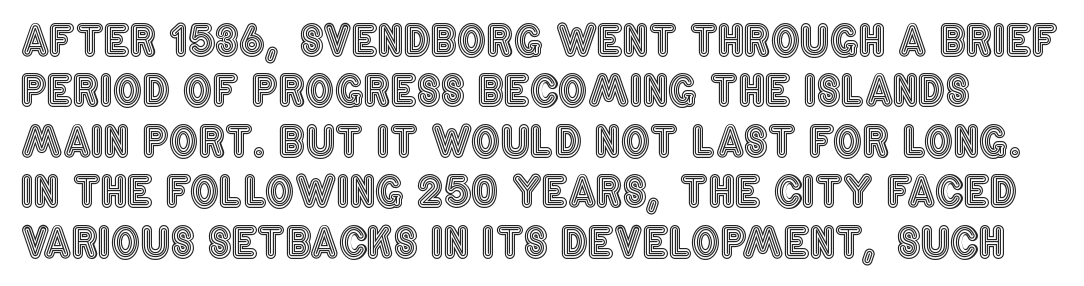
The image shows 41 px condensed type, upright; set line spacing 1.23x, normal letter spacing, not underlined; a large x-height.
